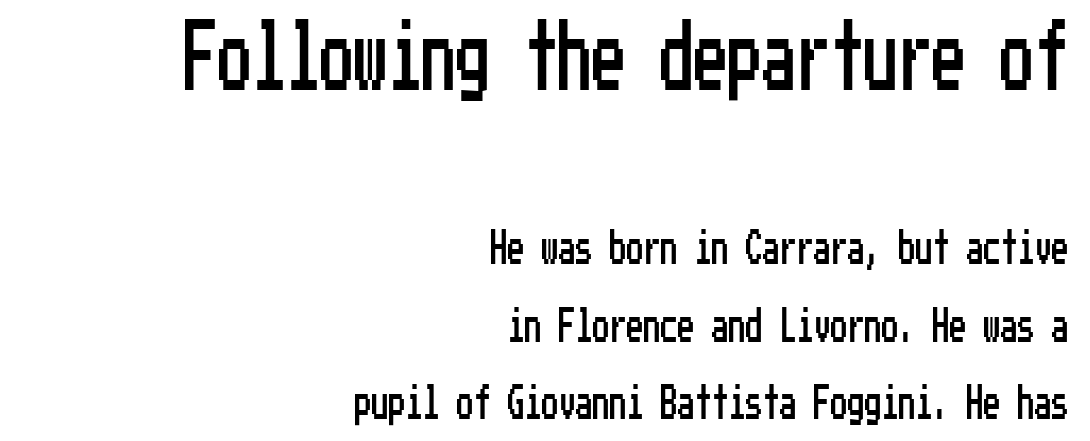
Nope, not italic — everything's standing straight. Each line ends at the same right margin while the left side varies. Letter spacing: default. The letters carry no serifs — their stems end cleanly without finishing strokes. Of the two passages, the one on top uses the larger point size. These lines stand farther apart than default settings would place them.
